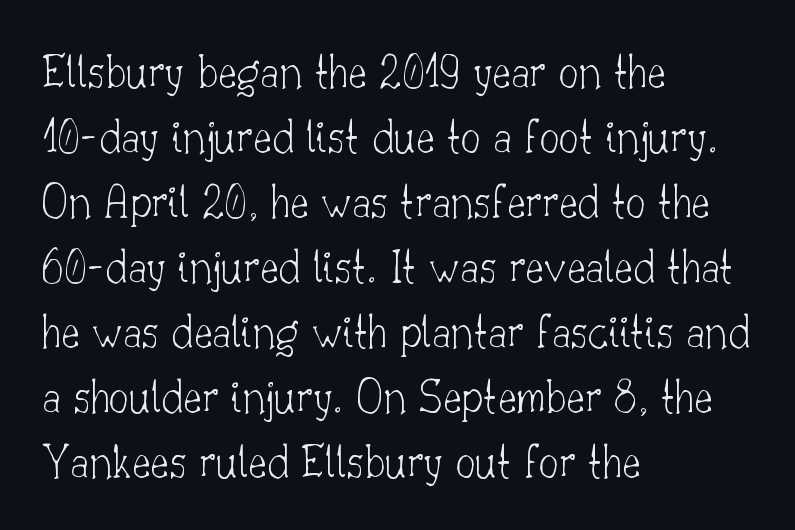
The image shows 50 px thin serif type, upright; set left-aligned, normal line spacing (1.3x), normal letter spacing, not underlined; low stroke contrast and a small x-height.
